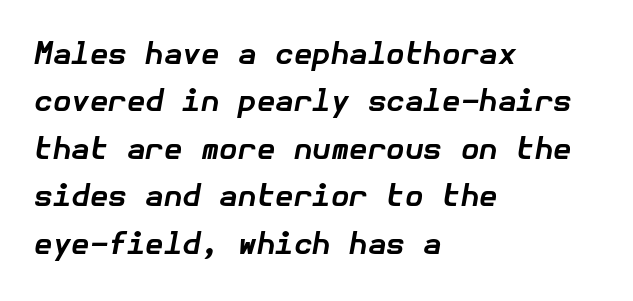
Here the glyphs are tracked normally, forming tight word shapes. The paragraph has a hard left edge and a soft right edge. The strokes are fattened all the way to bold. This block has exactly the height ordinary leading produces. Italic? Definitely — the glyphs are oblique. Just letters on the line, the space beneath them empty.
